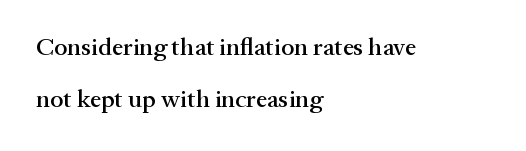
Q: Is the text italic (slanted)? A: No, it is upright.
Q: Is the text underlined? A: No.
Q: How is the paragraph aligned? A: Left-aligned.
Q: Is the spacing between letters normal or unusually wide? A: Normal.
Q: Is the spacing between lines tight, normal or loose? A: Loose.
